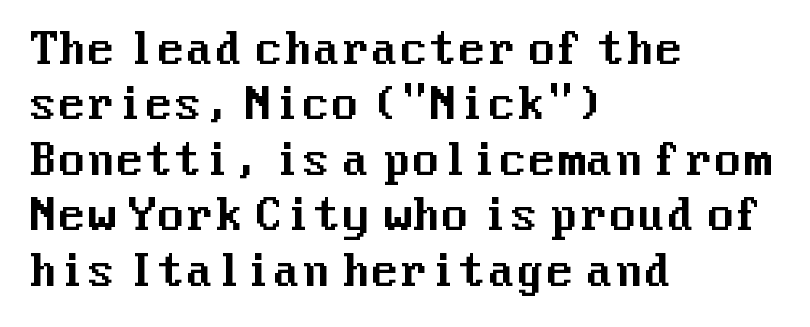
{"serif": "no", "italic": "no", "width": "normal", "stroke_contrast": "medium", "x_height": "medium", "underline": "no", "align": "left", "line_spacing": "normal", "line_spacing_ratio": 1.32, "letter_spacing": "normal", "letter_spacing_em": 0.0, "glyph_px": 42}
